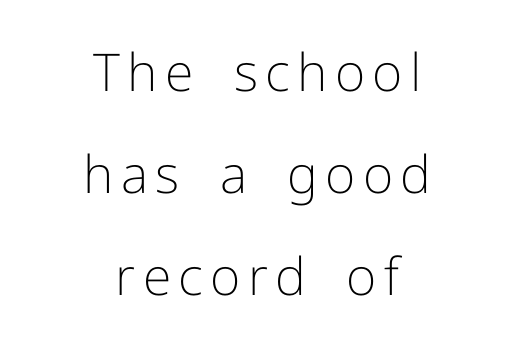
The whitespace from short lines is split evenly between both sides. Is this a sans? Yes — the strokes have no serifs. Vertical strokes here are truly vertical. The block of text is sparse from top to bottom, with ample space between rows.
